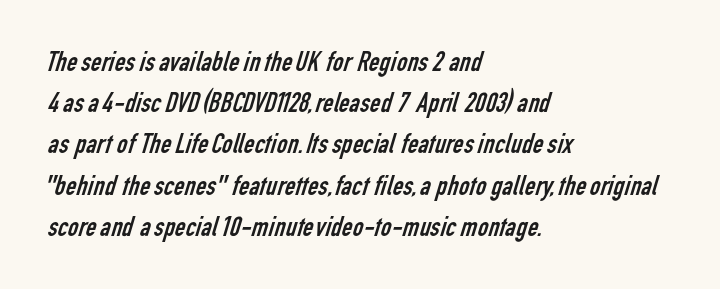
Q: Is the text bold? A: No.
Q: Is the typeface a serif or a sans-serif typeface? A: Sans-serif.
Q: Is the text underlined? A: No.
Q: How is the paragraph aligned? A: Left-aligned.
Q: Is the spacing between letters normal or unusually wide? A: Normal.
Q: Is the spacing between lines tight, normal or loose? A: Normal.
Q: Width (condensed, normal, or wide)? A: Condensed.
Q: Stroke contrast? A: Low.
Q: x-height? A: Medium.
Q: Monospaced? A: No.
